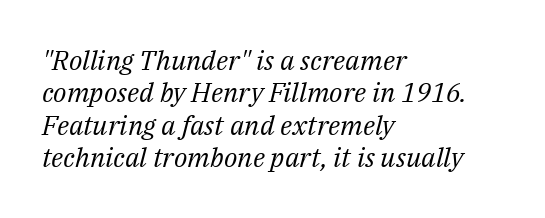
{"italic": "yes", "lean": "right", "slant_degrees": 14, "bold": "no", "underline": "no", "align": "left", "line_spacing_ratio": 1.2, "letter_spacing": "normal", "letter_spacing_em": 0.0, "glyph_px": 27}
